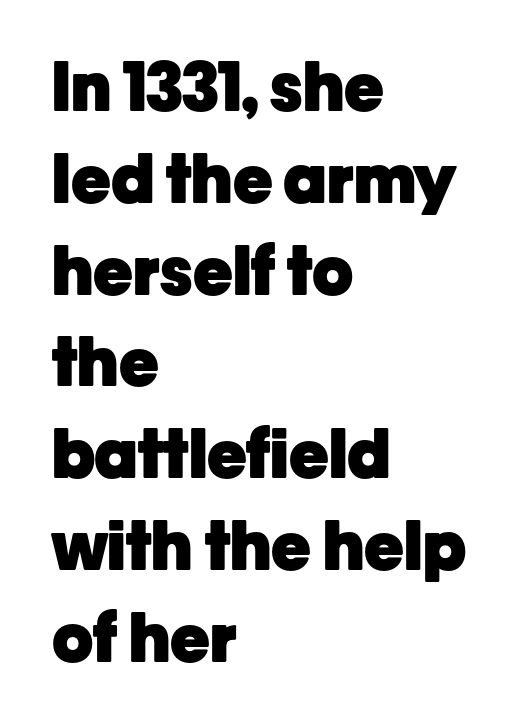
The passage shown is typeset with a sans-serif family. Spacing verdict: proportional, widths tailored to each character. Weight check: bold — yes, fully. Nope, not italic — everything's standing straight.
